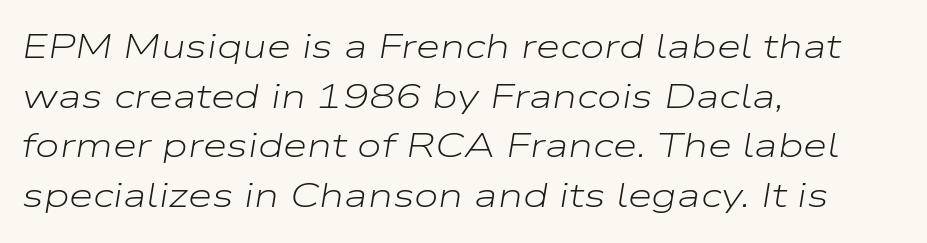
{"italic": "yes", "lean": "right", "slant_degrees": 9, "bold": "no", "weight": "light", "width": "wide", "stroke_contrast": "low", "x_height": "medium", "monospaced": "no", "underline": "no", "align": "left", "line_spacing": "normal", "line_spacing_ratio": 1.42, "letter_spacing": "normal", "letter_spacing_em": 0.0, "glyph_px": 35}
